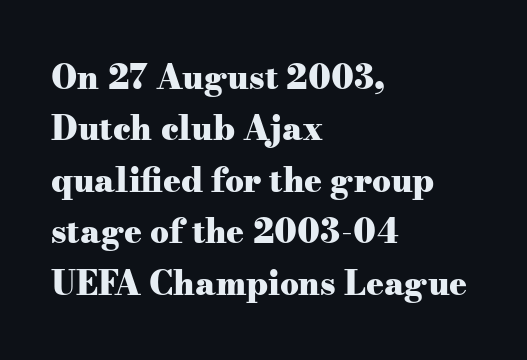
The image shows 33 px heavy, wide serif type, upright; set left-aligned, normal line spacing (1.56x), normal letter spacing, not underlined; medium stroke contrast and a small x-height.
